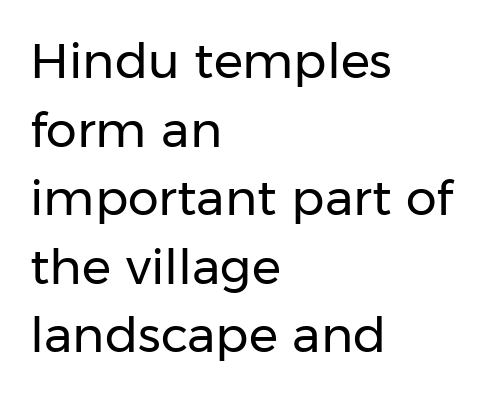
Regarding leading, the lines here are spaced in the standard way. Reading down the block, your eye returns to a fixed left position each line. Underlining? Definitely not there. You could not count columns in this text — the font is proportionally spaced. The font family rendered here belongs to the sans-serif group.
